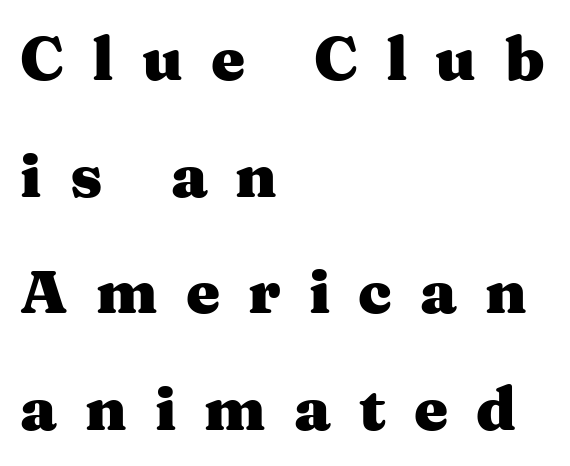
This sample uses an upright cut, with every glyph sitting square on the baseline. What weight is shown? A full bold with thick strokes. These lines have a slow, spaced-out rhythm from letter to letter. Baseline-to-baseline distance is far greater than the letter height. Each row of text sits above clean, open space.
